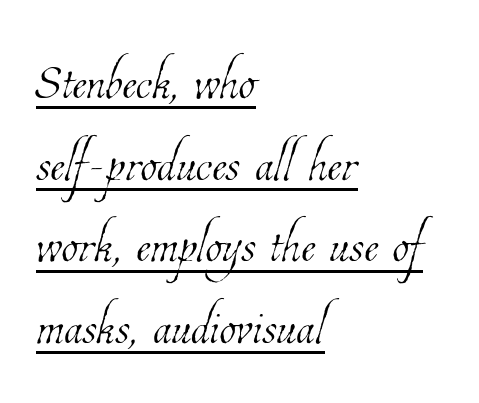
{"bold": "no", "weight": "thin", "width": "condensed", "stroke_contrast": "low", "x_height": "medium", "monospaced": "no", "underline": "yes", "align": "left", "line_spacing_ratio": 1.2, "letter_spacing": "normal", "letter_spacing_em": 0.0, "glyph_px": 68}
